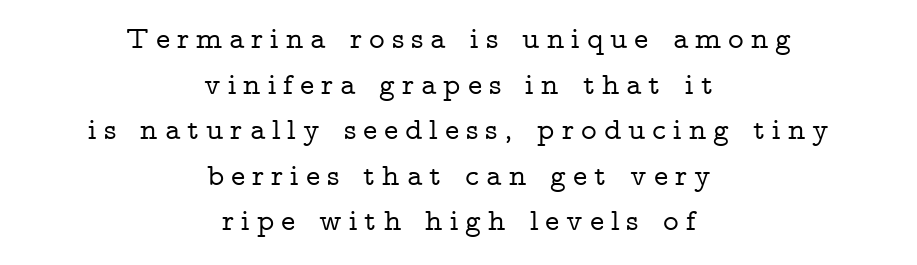
{"serif": "yes", "italic": "no", "width": "wide", "stroke_contrast": "low", "x_height": "medium", "monospaced": "no", "underline": "no", "align": "center", "line_spacing": "normal", "line_spacing_ratio": 1.52, "letter_spacing": "wide", "letter_spacing_em": 0.23, "glyph_px": 30}
